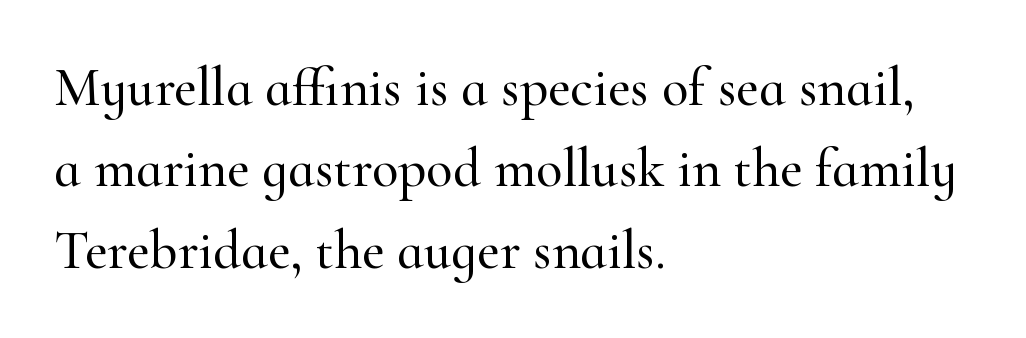
The image shows 55 px serif type, upright; set left-aligned, normal line spacing (1.48x), normal letter spacing, not underlined; high stroke contrast and a small x-height.
